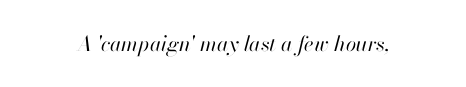
Q: Is the text bold? A: No.
Q: Is the text italic (slanted)? A: Yes, it leans right by about 13 degrees.
Q: Is the text underlined? A: No.
Q: Is the spacing between letters normal or unusually wide? A: Normal.
